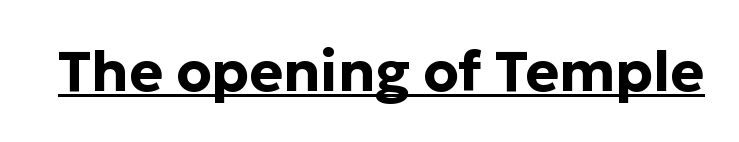
Are there feet on the stems? There aren't — it's a sans. Decoration check: the copy is underlined. Letter spacing: default. Note the varied advance widths — an 'i' is clearly narrower than an 'm'. As a designer I'd log this as weight 700, bold.
